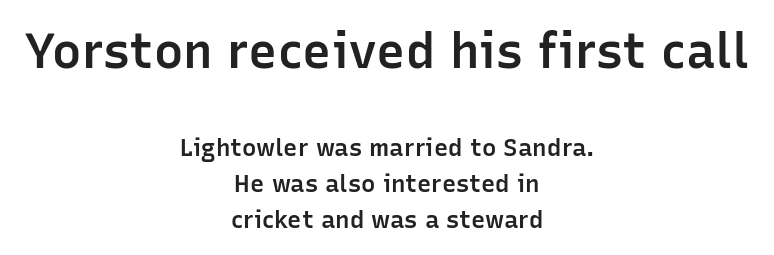
The image shows 49 px semibold sans-serif type, upright; set centered, normal line spacing (1.49x), normal letter spacing, not underlined; the first (top) block is 2.04x larger; low stroke contrast and a medium x-height.
